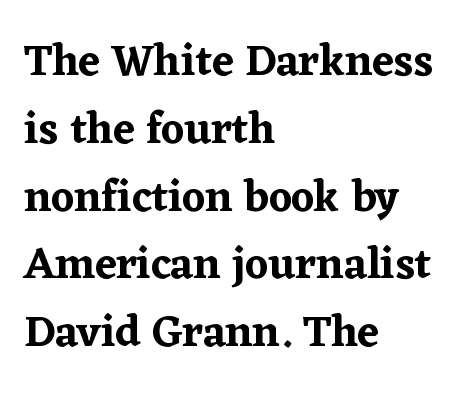
Note the varied advance widths — an 'i' is clearly narrower than an 'm'. Inter-character spacing is left at the font's built-in metrics. The vertical gap from one line to the next is medium. You can tell it's not italic because the verticals are truly vertical. Visually the block forms a straight wall on the left and a jagged coastline on the right.
